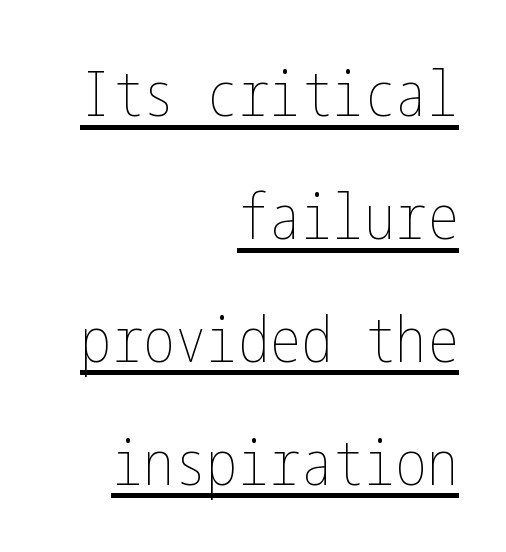
Reading down the block, your eye finds every line finishing at a fixed right position. Heaviness? Minimal to ordinary, like unemphasized prose. The rendering uses a large line-height, opening up the rows. Beneath each row of characters lies a ruled line.
